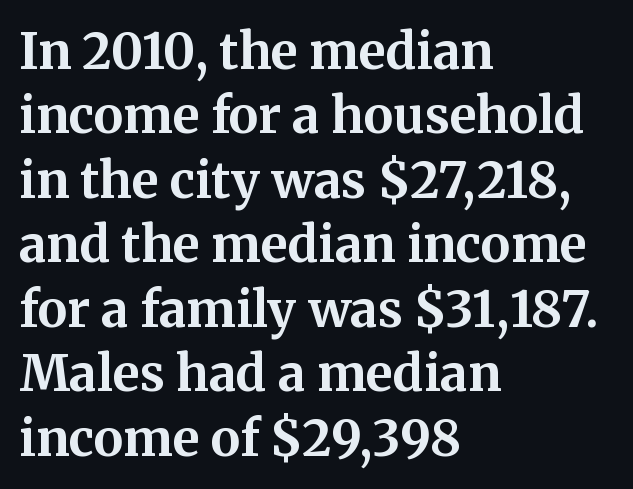
Q: Is the text bold? A: Yes.
Q: Is the text italic (slanted)? A: No, it is upright.
Q: Is the typeface a serif or a sans-serif typeface? A: Serif.
Q: Is the text underlined? A: No.
Q: How is the paragraph aligned? A: Left-aligned.
Q: Is the spacing between letters normal or unusually wide? A: Normal.
Q: Is the spacing between lines tight, normal or loose? A: Normal.
Q: Width (condensed, normal, or wide)? A: Normal.
Q: Stroke contrast? A: Medium.
Q: x-height? A: Medium.
Q: Monospaced? A: No.
